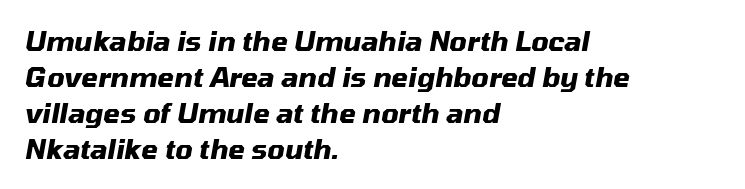
Tracking here is standard; glyphs follow each other at the usual distance. The typography opts for an oblique posture over an upright one. In CSS terms this would be text-align: left. Is there much room between lines? A standard amount, neither cramped nor airy.
